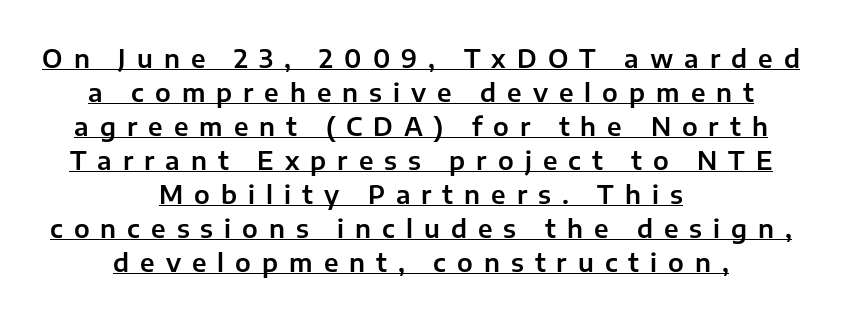
This is roman type, the default non-slanted kind. The lines in this sample share a center point and differ in where they start and stop. Each word looks stretched out because of the extra space between its letters. Descenders here cross a horizontal rule under the line. Regarding leading, the lines here are spaced in the standard way.
